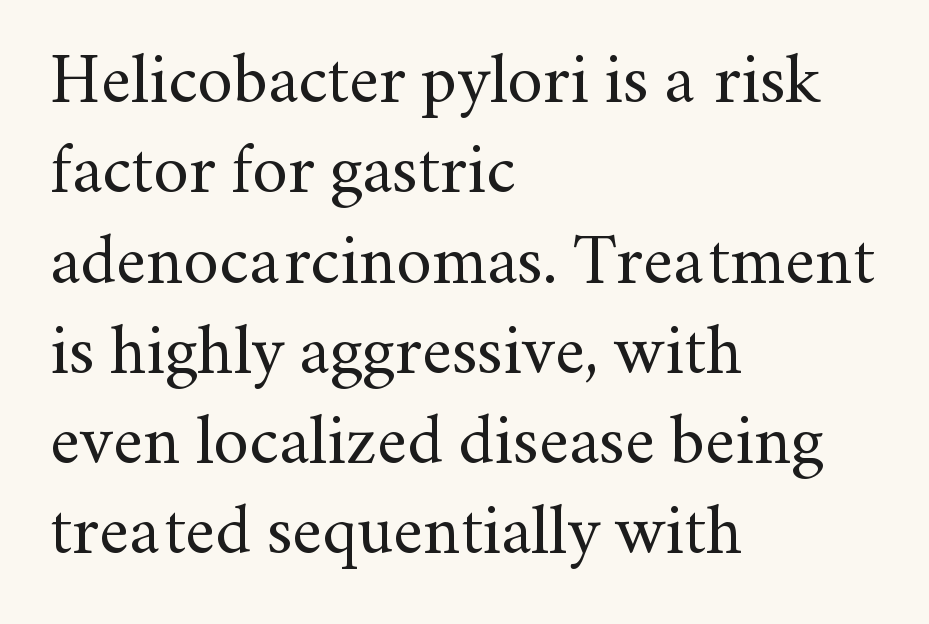
The image shows 70 px regular-weight serif type, upright; set left-aligned, normal line spacing (1.29x), normal letter spacing, not underlined; medium stroke contrast and a small x-height.
